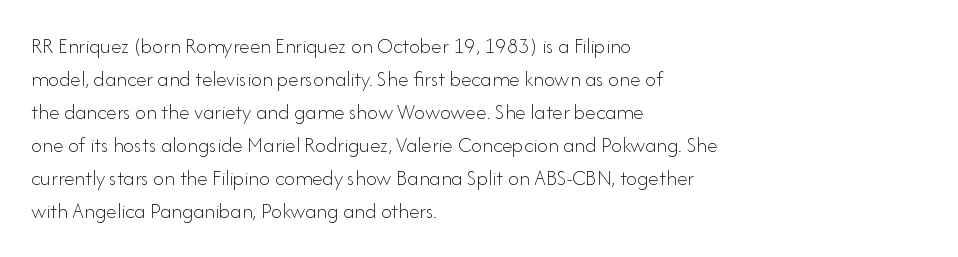
{"italic": "no", "bold": "no", "underline": "no", "align": "left", "line_spacing": "normal", "line_spacing_ratio": 1.5, "letter_spacing": "normal", "letter_spacing_em": 0.0, "glyph_px": 22}
